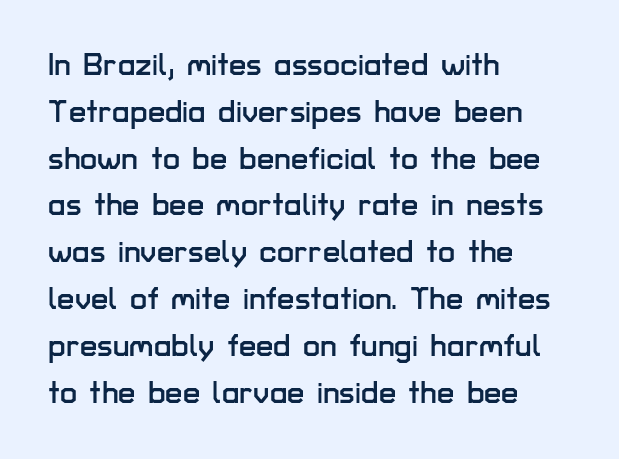
{"serif": "no", "italic": "no", "width": "normal", "stroke_contrast": "low", "x_height": "medium", "monospaced": "no", "underline": "no", "align": "left", "line_spacing": "normal", "line_spacing_ratio": 1.51, "letter_spacing": "normal", "letter_spacing_em": 0.0, "glyph_px": 31}
